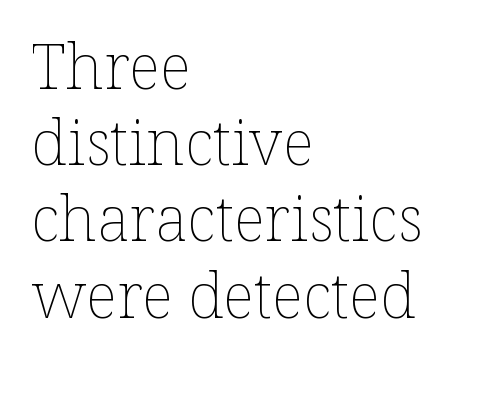
What stands out about the letter spacing? Nothing — it is the standard amount. The passage shown is typed in a proportional face where columns would drift. Descenders are the only things crossing below the line. Which margin do the lines hug? The left one — the right edge is uneven. Weight: regular or lighter.
